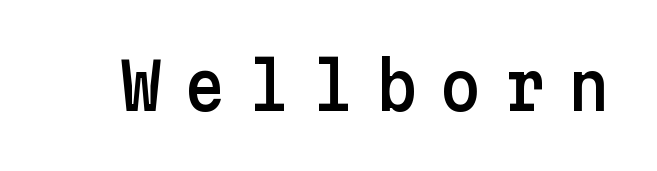
The image shows 64 px sans-serif type, upright; set unusually wide letter spacing (+0.35 em), not underlined; low stroke contrast and a medium x-height.
